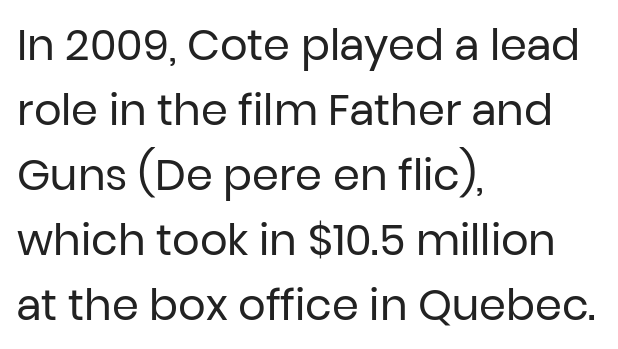
Q: Is the text bold? A: No.
Q: Is the text italic (slanted)? A: No, it is upright.
Q: Is the typeface a serif or a sans-serif typeface? A: Sans-serif.
Q: Is the text underlined? A: No.
Q: How is the paragraph aligned? A: Left-aligned.
Q: Is the spacing between letters normal or unusually wide? A: Normal.
Q: Is the spacing between lines tight, normal or loose? A: Normal.
Q: Width (condensed, normal, or wide)? A: Normal.
Q: Stroke contrast? A: Low.
Q: x-height? A: Medium.
Q: Monospaced? A: No.
